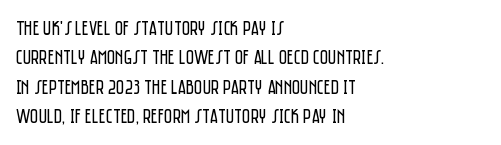
The image shows 20 px text type, upright; set left-aligned, normal line spacing (1.47x), normal letter spacing, not underlined.
